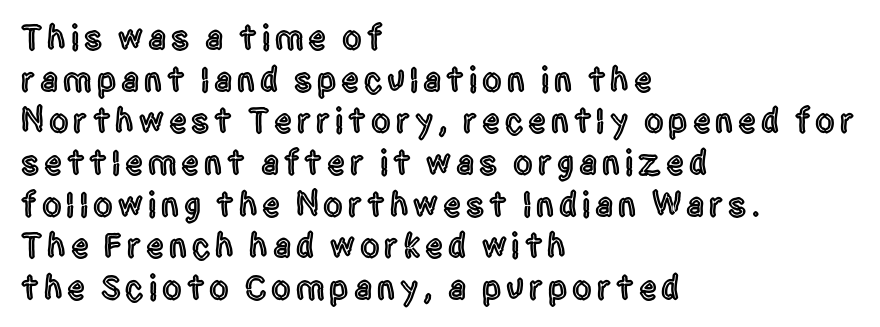
{"serif": "no", "italic": "no", "width": "condensed", "x_height": "large", "monospaced": "no", "underline": "no", "align": "left", "line_spacing_ratio": 1.19, "glyph_px": 35}
